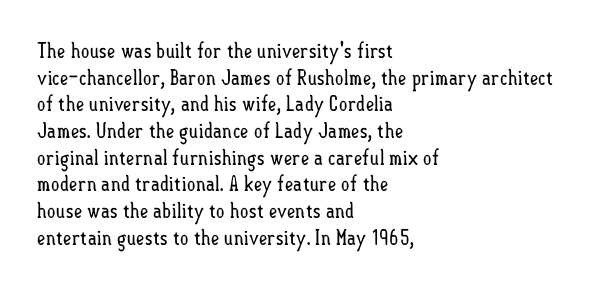
Summary of weight: not heavy and not bold. The vertical gap from one line to the next is medium. The type is set solid horizontally, with unmodified tracking. No italicization has been applied; the sample stays upright. The paragraph shown leans on its left margin. The gap between lines stays unmarked.
